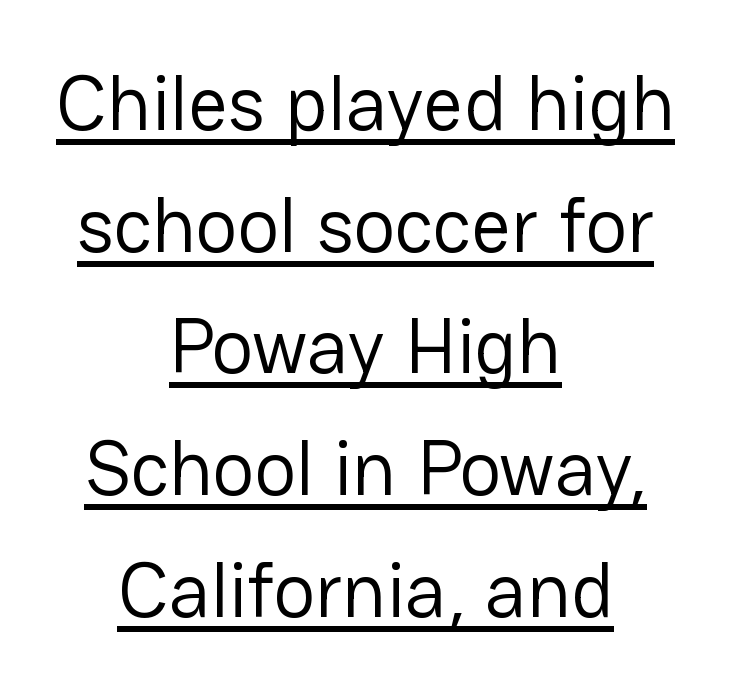
Q: Is the text bold? A: No.
Q: Is the text italic (slanted)? A: No, it is upright.
Q: Is the typeface a serif or a sans-serif typeface? A: Sans-serif.
Q: Is the text underlined? A: Yes.
Q: How is the paragraph aligned? A: Centered.
Q: Is the spacing between letters normal or unusually wide? A: Normal.
Q: Is the spacing between lines tight, normal or loose? A: Normal.
Q: Width (condensed, normal, or wide)? A: Normal.
Q: Stroke contrast? A: Low.
Q: x-height? A: Medium.
Q: Monospaced? A: No.
